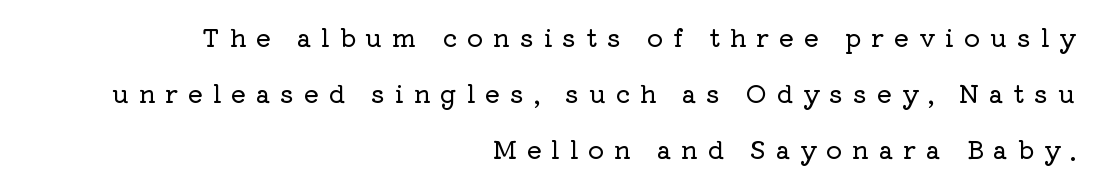
The image shows 25 px text type, upright; set right-aligned, loose line spacing (2.25x), unusually wide letter spacing (+0.39 em), not underlined.
